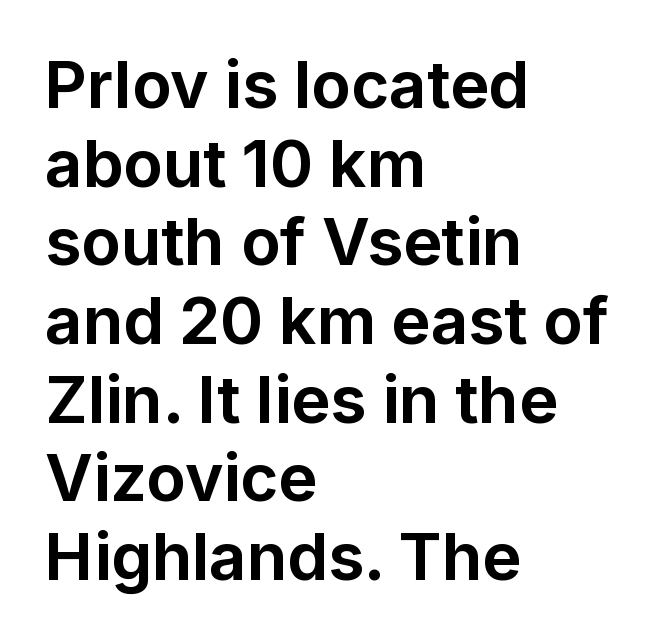
{"serif": "no", "italic": "no", "bold": "yes", "weight": "bold", "width": "normal", "stroke_contrast": "low", "x_height": "medium", "monospaced": "no", "underline": "no", "align": "left", "line_spacing_ratio": 1.21, "letter_spacing": "normal", "letter_spacing_em": 0.0, "glyph_px": 65}
